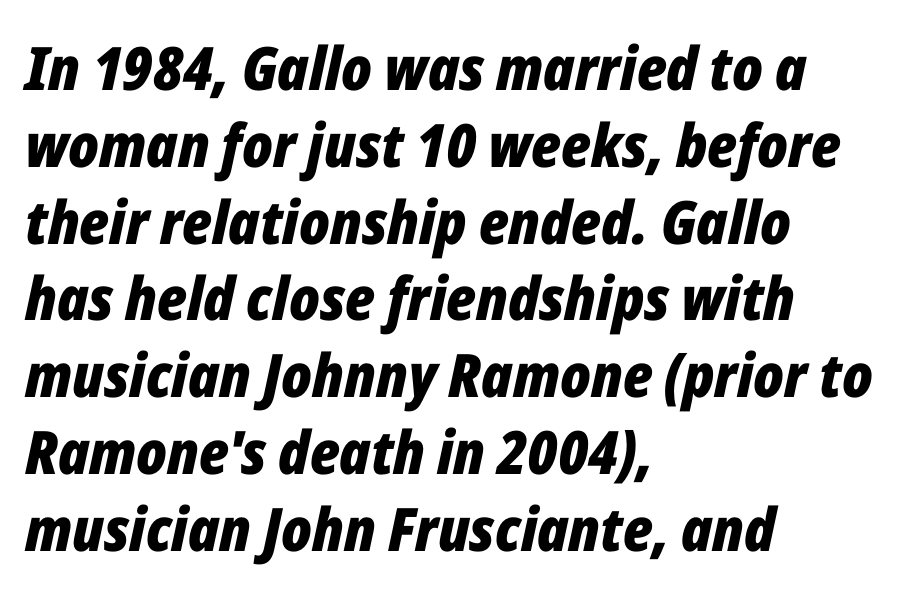
The image shows 60 px bold, condensed type, italic (leaning right); set left-aligned, normal line spacing (1.28x), normal letter spacing, not underlined; low stroke contrast and a medium x-height.
